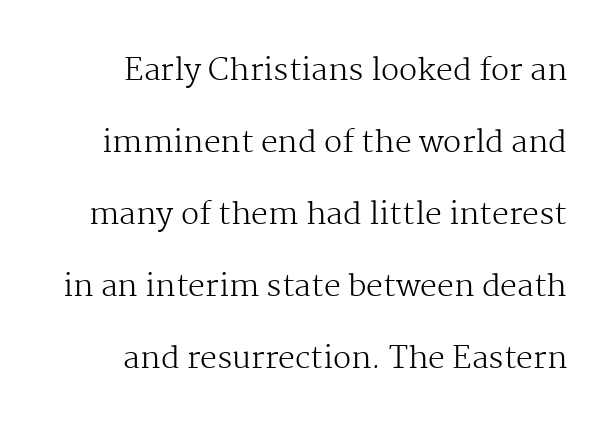
The image shows 30 px regular-weight serif type, upright; set loose line spacing (2.4x), normal letter spacing, not underlined; medium stroke contrast and a medium x-height.
